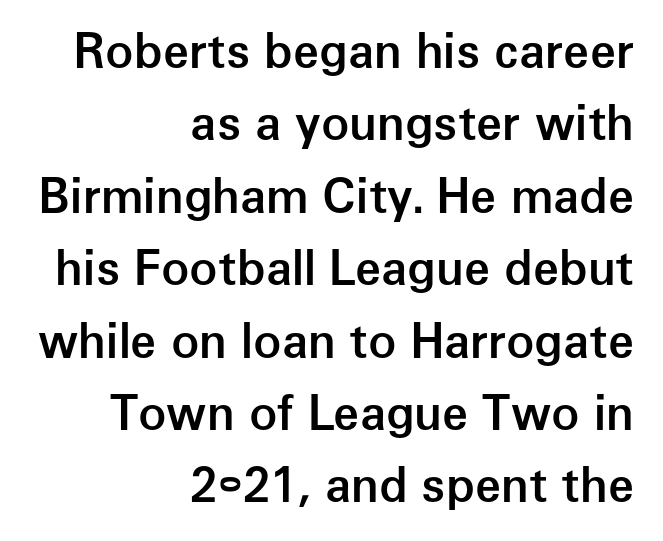
The passage shown has conventional tracking throughout. In terms of posture, this sample is upright. Summary of vertical rhythm: regular, with standard interline spacing. The rendering uses natural spacing where letterforms have individual widths. Teacher's note: observe the even right margin — that is flush-right alignment. Lines of text with bare space underneath.
